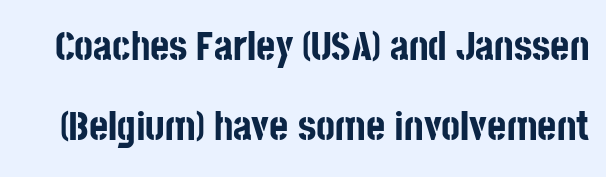
Serif or sans? Sans — the stroke terminals are bare. How are the letters spaced? Ordinarily, with no added tracking. Just letters on the line, the space beneath them empty. Horizontal bands of white between lines are thick stripes. Here the designer chose a conventional face with non-uniform glyph widths.
